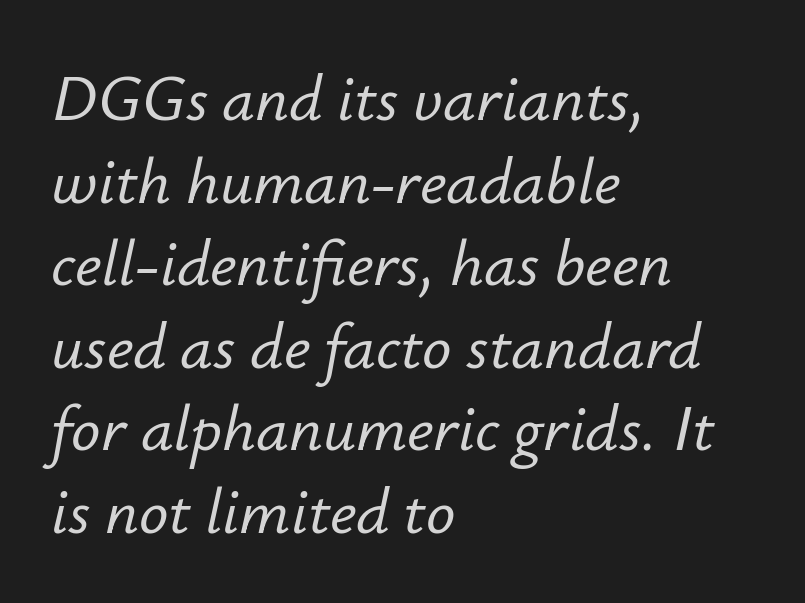
{"italic": "yes", "lean": "right", "slant_degrees": 12, "width": "normal", "stroke_contrast": "low", "x_height": "small", "monospaced": "no", "underline": "no", "align": "left", "line_spacing": "normal", "line_spacing_ratio": 1.27, "letter_spacing": "normal", "letter_spacing_em": 0.0, "glyph_px": 65}
